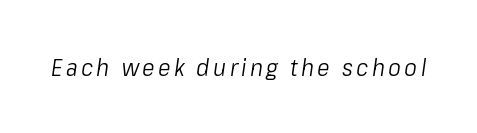
Q: Is the text bold? A: No.
Q: Is the text italic (slanted)? A: Yes, it leans right by about 8 degrees.
Q: Is the text underlined? A: No.
